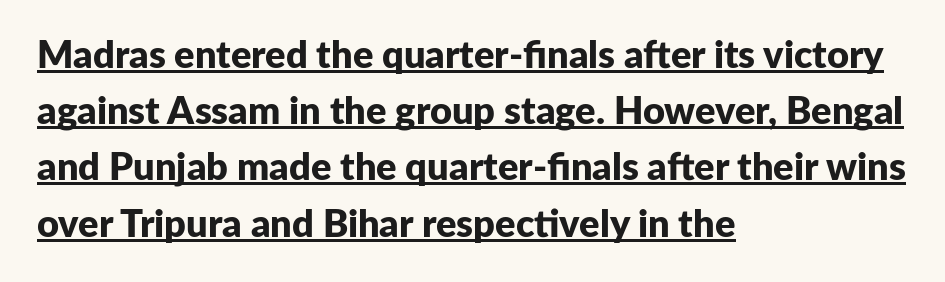
Underlining? Definitely there. Is the block centered? No — it sits flush against the left margin. Interline gaps are of average width in this sample. You can tell from the bare stems that sans-serif type was used.
